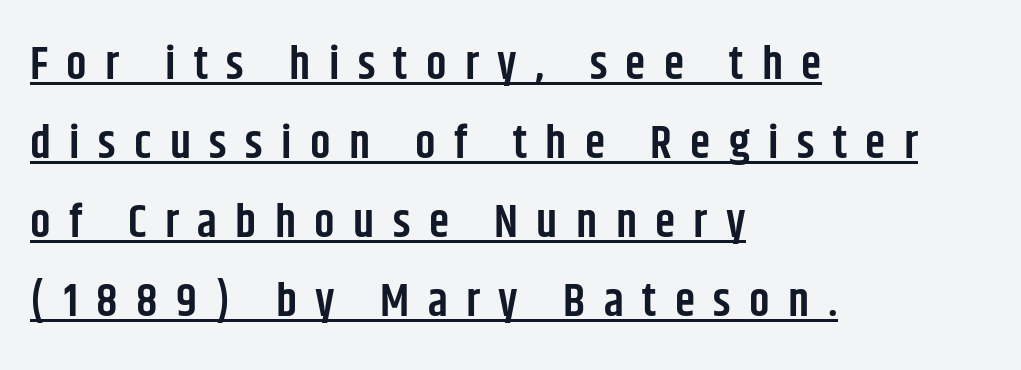
Is this a fixed-width face? No — the glyphs have proportional, varying widths. This is underlined copy, the kind a proofreader might mark for attention. Visually the block forms a straight wall on the left and a jagged coastline on the right. When letters stand straight like this, we call the style roman or upright. I'd call this a sans setting — the letters go barefoot. Every letter is mildly thick-stroked: semibold rather than bold.
